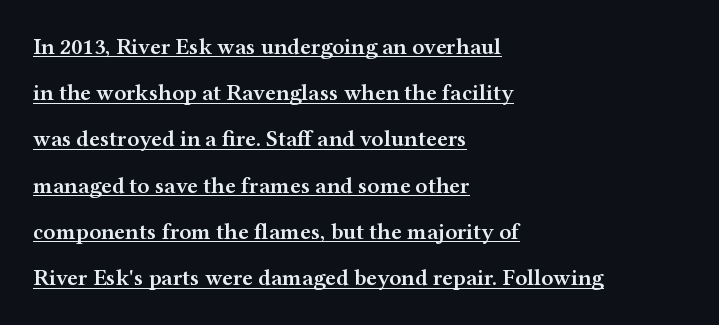
The letters sit at their default tracking, neither squeezed nor spread. These lines stack with their left ends in a neat column. The passage shown is underscored from start to finish. I'd describe the lettering as semibold — firm but not a full bold.
